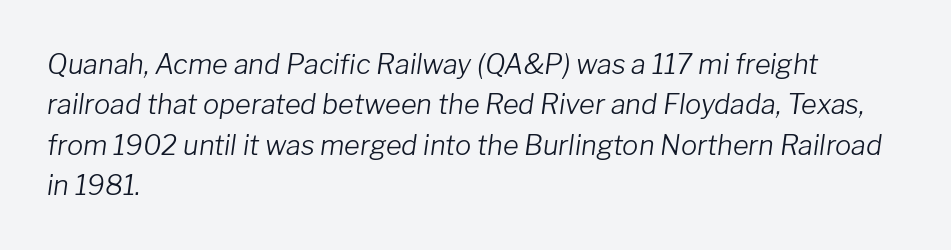
{"italic": "yes", "lean": "right", "slant_degrees": 8, "bold": "no", "underline": "no", "align": "left", "line_spacing": "normal", "line_spacing_ratio": 1.5, "letter_spacing": "normal", "letter_spacing_em": 0.0, "glyph_px": 27}
